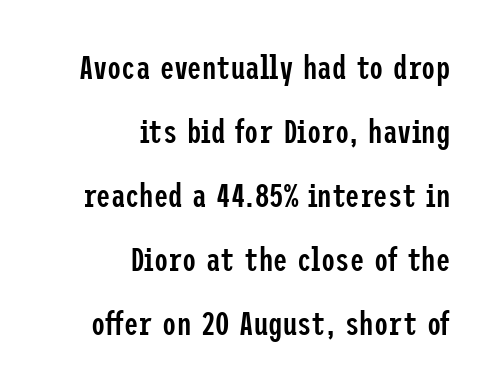
The image shows 32 px semibold, condensed sans-serif type, upright; set right-aligned, loose line spacing (2.0x), normal letter spacing, not underlined; low stroke contrast and a medium x-height.
